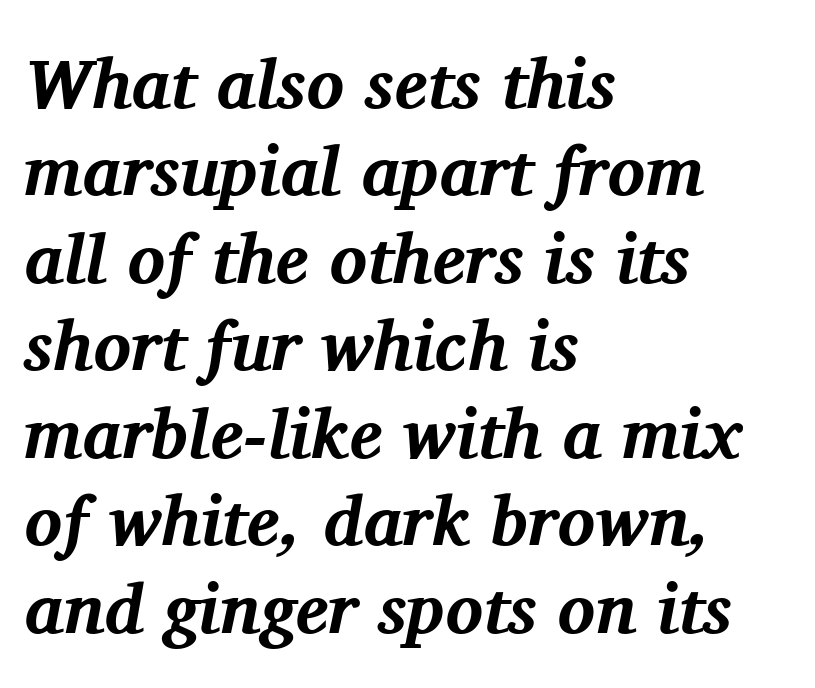
Q: Is the text bold? A: Yes.
Q: Is the text italic (slanted)? A: Yes, it leans right by about 11 degrees.
Q: Is the typeface a serif or a sans-serif typeface? A: Serif.
Q: Is the text underlined? A: No.
Q: How is the paragraph aligned? A: Left-aligned.
Q: Is the spacing between letters normal or unusually wide? A: Normal.
Q: Is the spacing between lines tight, normal or loose? A: Normal.
Q: Width (condensed, normal, or wide)? A: Normal.
Q: Stroke contrast? A: Medium.
Q: x-height? A: Medium.
Q: Monospaced? A: No.
